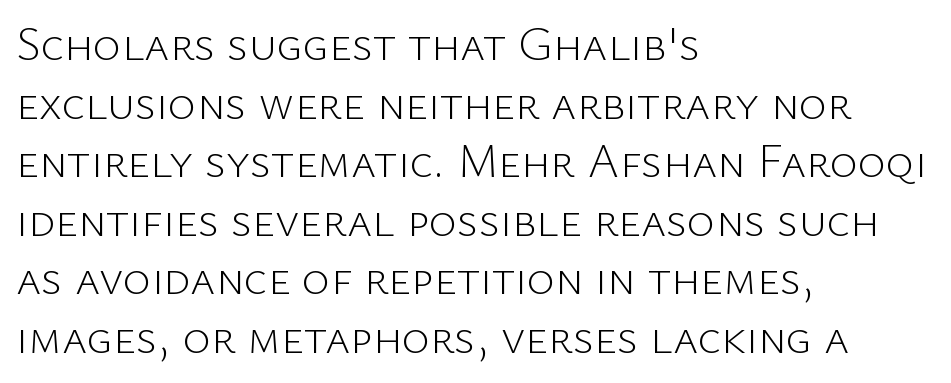
Q: Is the text bold? A: No.
Q: Is the text italic (slanted)? A: No, it is upright.
Q: Is the typeface a serif or a sans-serif typeface? A: Sans-serif.
Q: Is the text underlined? A: No.
Q: How is the paragraph aligned? A: Left-aligned.
Q: Is the spacing between letters normal or unusually wide? A: Normal.
Q: Width (condensed, normal, or wide)? A: Normal.
Q: Stroke contrast? A: Low.
Q: x-height? A: Medium.
Q: Monospaced? A: No.
